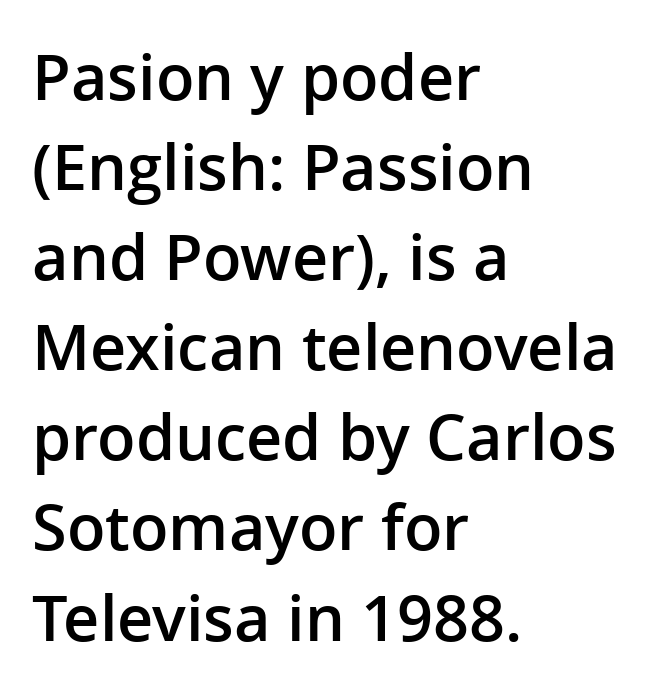
{"serif": "no", "italic": "no", "bold": "semi", "weight": "semibold", "width": "normal", "stroke_contrast": "low", "x_height": "medium", "monospaced": "no", "underline": "no", "align": "left", "line_spacing": "normal", "line_spacing_ratio": 1.43, "letter_spacing": "normal", "letter_spacing_em": 0.0, "glyph_px": 63}
